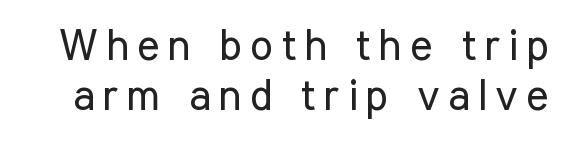
Q: Is the text bold? A: No.
Q: Is the text italic (slanted)? A: No, it is upright.
Q: Is the typeface a serif or a sans-serif typeface? A: Sans-serif.
Q: Is the text underlined? A: No.
Q: Width (condensed, normal, or wide)? A: Condensed.
Q: Stroke contrast? A: Low.
Q: x-height? A: Medium.
Q: Monospaced? A: No.
